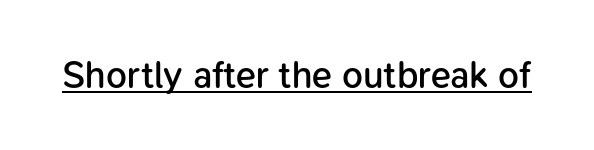
Q: Is the text bold? A: Semi-bold.
Q: Is the text italic (slanted)? A: No, it is upright.
Q: Is the typeface a serif or a sans-serif typeface? A: Sans-serif.
Q: Is the text underlined? A: Yes.
Q: Is the spacing between letters normal or unusually wide? A: Normal.
Q: Width (condensed, normal, or wide)? A: Normal.
Q: Stroke contrast? A: Low.
Q: x-height? A: Medium.
Q: Monospaced? A: No.
